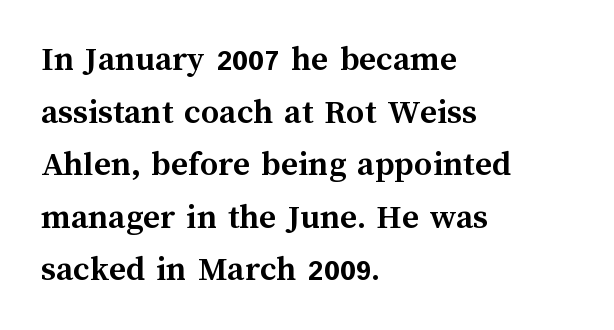
Type without underlining. Looks like regular typesetting: each glyph gets only the width it needs. Inter-character spacing is left at the font's built-in metrics. Notice how the passage keeps a crisp vertical edge on the left only. Every character sits straight up, as roman type does. Caption: bold face, heavy strokes.
